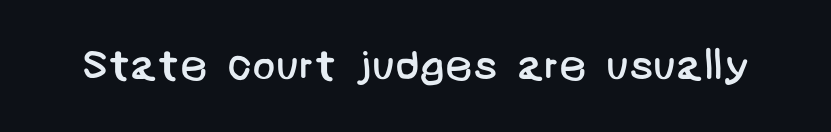
Q: Is the text bold? A: No.
Q: Is the typeface a serif or a sans-serif typeface? A: Sans-serif.
Q: Is the text underlined? A: No.
Q: Is the spacing between letters normal or unusually wide? A: Normal.
Q: Width (condensed, normal, or wide)? A: Normal.
Q: Stroke contrast? A: Low.
Q: x-height? A: Large.
